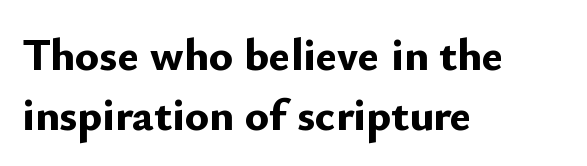
{"serif": "no", "italic": "no", "bold": "yes", "weight": "bold", "width": "normal", "stroke_contrast": "low", "x_height": "small", "monospaced": "no", "underline": "no", "align": "left", "line_spacing": "normal", "line_spacing_ratio": 1.34, "letter_spacing": "normal", "letter_spacing_em": 0.0, "glyph_px": 45}
